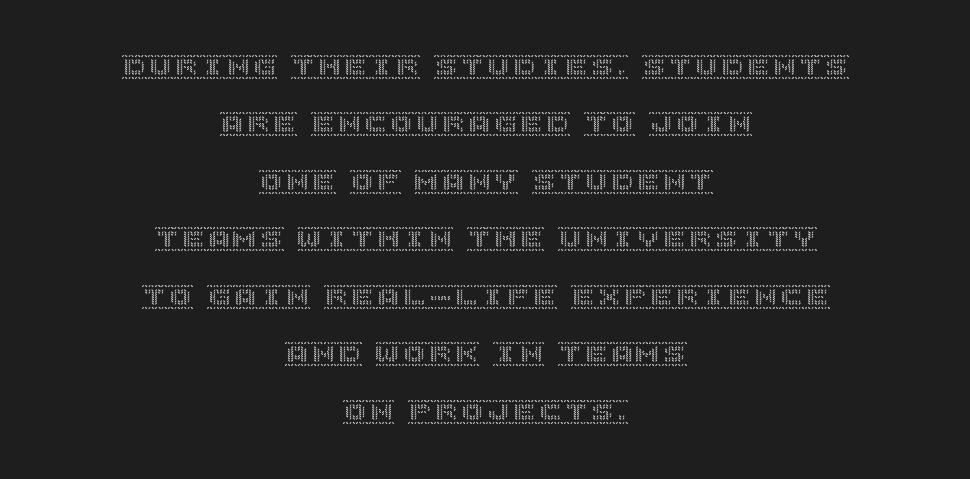
Q: Is the text italic (slanted)? A: No, it is upright.
Q: Is the text underlined? A: No.
Q: How is the paragraph aligned? A: Centered.
Q: Is the spacing between letters normal or unusually wide? A: Normal.
Q: Is the spacing between lines tight, normal or loose? A: Loose.
